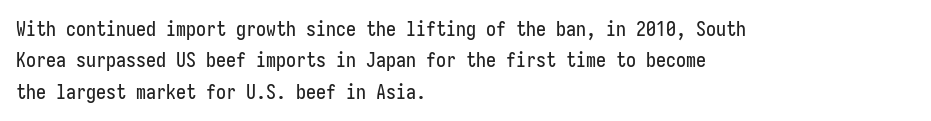
Compared with a centered layout, this one pins lines to the left instead. The space beneath each line is pristine and unruled. The passage shown stacks its lines at a standard gap. Do the letters lean? They stand straight. Spacing between characters is what you'd get straight out of the box.
